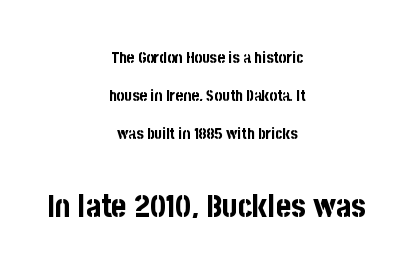
The font's upright variant was chosen for this text. The lines are quadded center. Look at the bottom of the vertical strokes: they stop flat, with no serifs. Heft: maximum for text — a bold. Words appear dense and cohesive because spacing is normal. You could not count columns in this text — the font is proportionally spaced.
